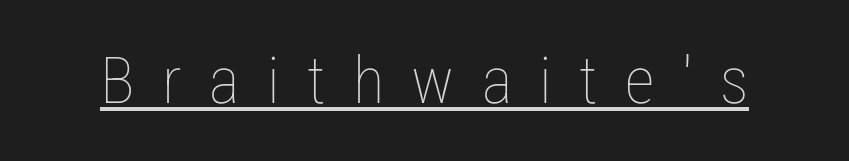
The image shows 65 px thin, condensed type, upright; set unusually wide letter spacing (+0.42 em), underlined; low stroke contrast and a medium x-height.
